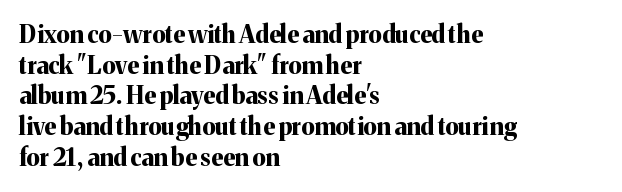
{"italic": "no", "bold": "yes", "underline": "no", "align": "left", "line_spacing": "normal", "line_spacing_ratio": 1.28, "letter_spacing": "normal", "letter_spacing_em": 0.0, "glyph_px": 24}
